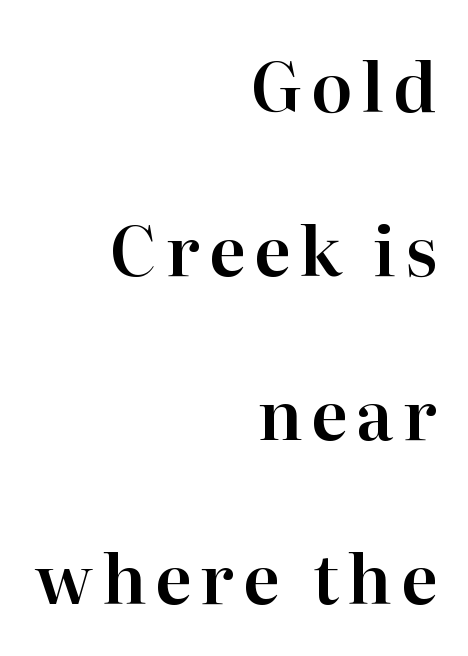
{"serif": "yes", "italic": "no", "width": "normal", "stroke_contrast": "high", "x_height": "medium", "monospaced": "no", "underline": "no", "align": "right", "line_spacing": "loose", "line_spacing_ratio": 2.41, "glyph_px": 68}
